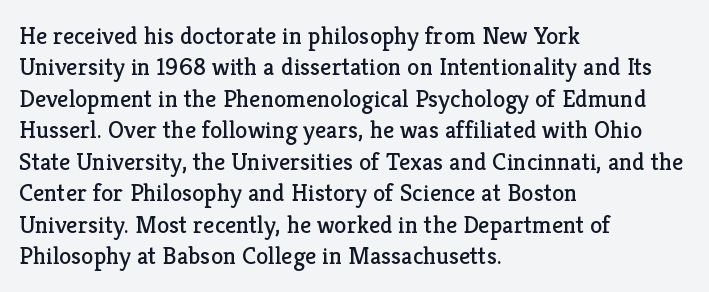
No letter is thick-stroked: the sample isn't bold. This is roman type, the default non-slanted kind. One glance says typical: line gaps are just what's usual. Plain, unruled lines of type. This sample is left-justified, so line endings fall wherever the words run out.
